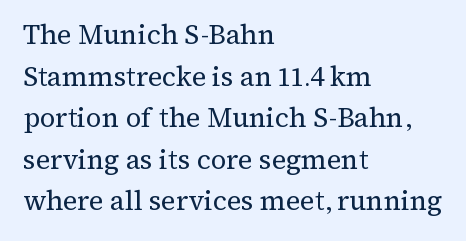
Q: Is the text bold? A: No.
Q: Is the text italic (slanted)? A: No, it is upright.
Q: Is the text underlined? A: No.
Q: How is the paragraph aligned? A: Left-aligned.
Q: Is the spacing between letters normal or unusually wide? A: Normal.
Q: Is the spacing between lines tight, normal or loose? A: Normal.
